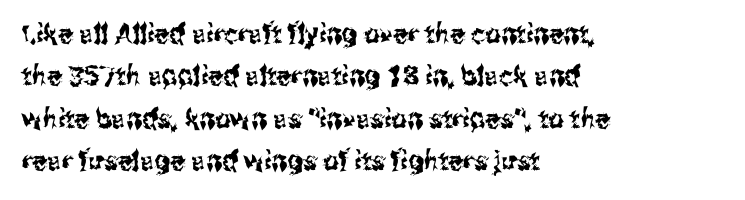
Q: Is the text italic (slanted)? A: No, it is upright.
Q: Is the text underlined? A: No.
Q: How is the paragraph aligned? A: Left-aligned.
Q: Is the spacing between letters normal or unusually wide? A: Normal.
Q: Is the spacing between lines tight, normal or loose? A: Normal.
